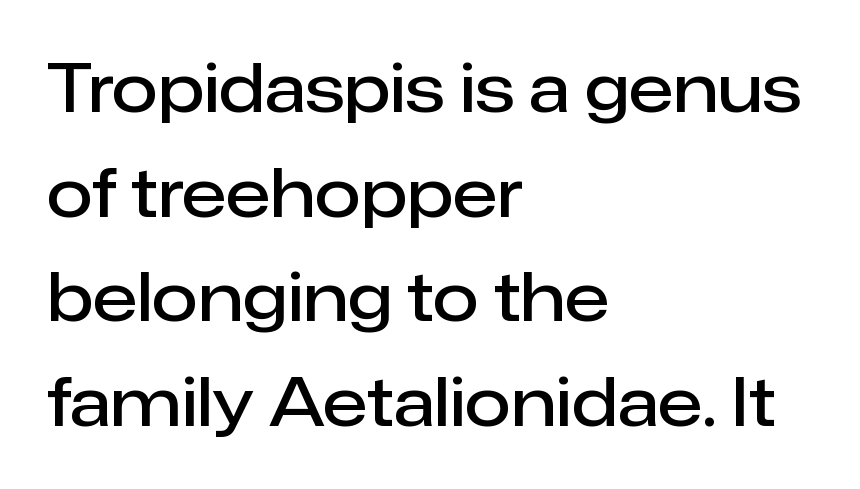
The image shows 67 px semibold sans-serif type, upright; set left-aligned, normal line spacing (1.56x), normal letter spacing, not underlined; low stroke contrast and a medium x-height.
